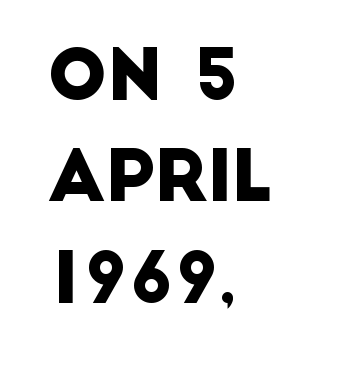
The image shows 70 px sans-serif type; set left-aligned, normal line spacing (1.45x), normal letter spacing, not underlined; low stroke contrast and a large x-height.
